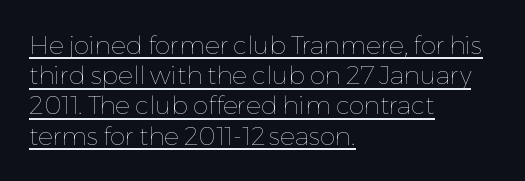
Q: Is the text bold? A: No.
Q: Is the text italic (slanted)? A: No, it is upright.
Q: Is the text underlined? A: Yes.
Q: How is the paragraph aligned? A: Left-aligned.
Q: Is the spacing between letters normal or unusually wide? A: Normal.
